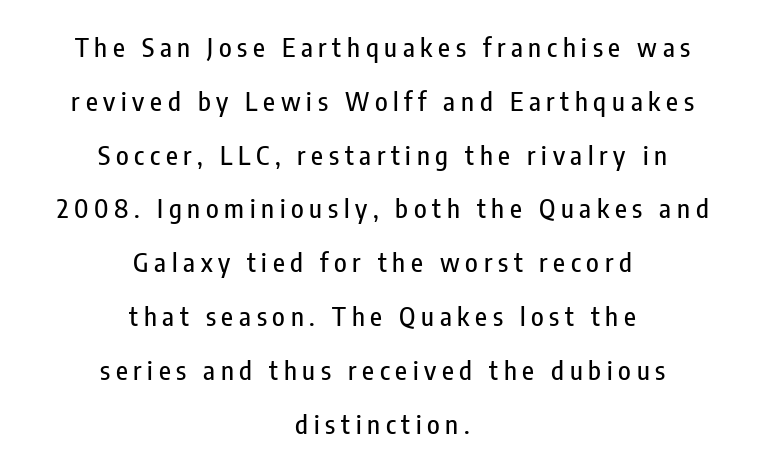
The image shows 26 px text type, upright; set centered, loose line spacing (2.07x), unusually wide letter spacing (+0.22 em), not underlined.
